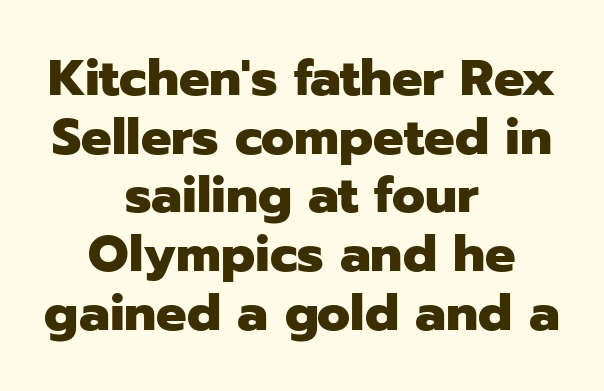
{"serif": "no", "italic": "no", "bold": "yes", "weight": "heavy", "width": "normal", "stroke_contrast": "low", "x_height": "medium", "monospaced": "no", "underline": "no", "align": "center", "line_spacing": "tight", "line_spacing_ratio": 1.15, "letter_spacing": "normal", "letter_spacing_em": 0.0, "glyph_px": 51}
